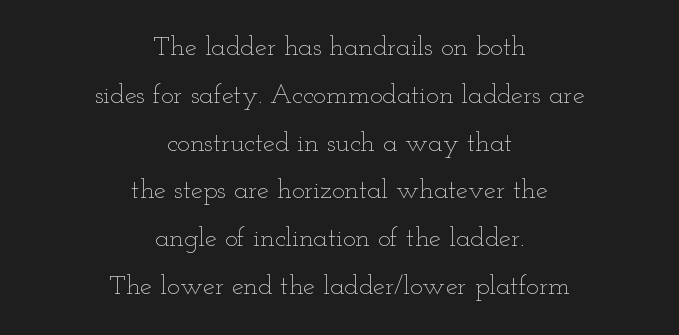
The image shows 27 px text type, upright; set centered, line spacing 1.77x, normal letter spacing, not underlined.
